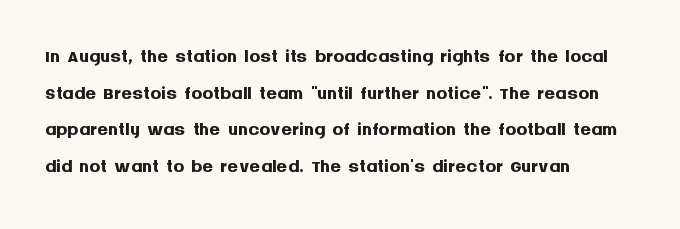
Casual observation: everything's shoved over to the left. Look at the tracking — it's just the regular setting, nothing added. The rendering uses a moderate line-height, typical for paragraphs. Decoration check: the copy has no underline. The face used here has the dense, thick strokes of a bold. The typography opts for an upright posture over an oblique one.
